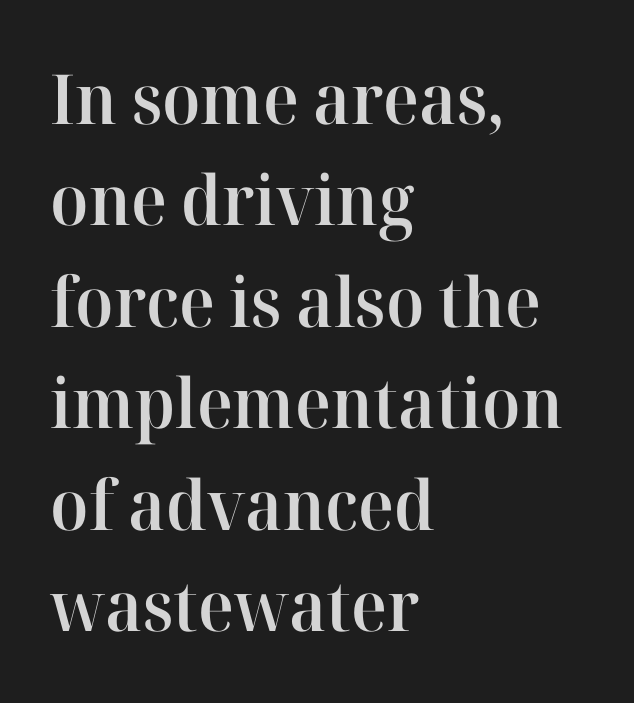
The image shows 69 px semibold serif type, upright; set left-aligned, normal line spacing (1.47x), normal letter spacing, not underlined; high stroke contrast and a medium x-height.
